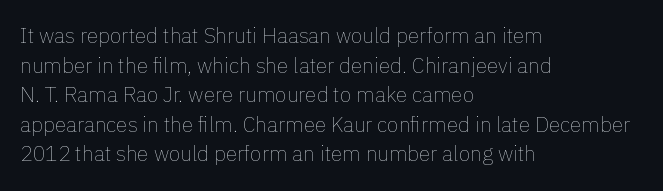
Quick note: underline off. Do the letters lean? They stand straight. The text block is weighted toward the left margin, trailing off unevenly rightward. This rendering leaves character spacing at its baseline value. Vertical spacing — default.
